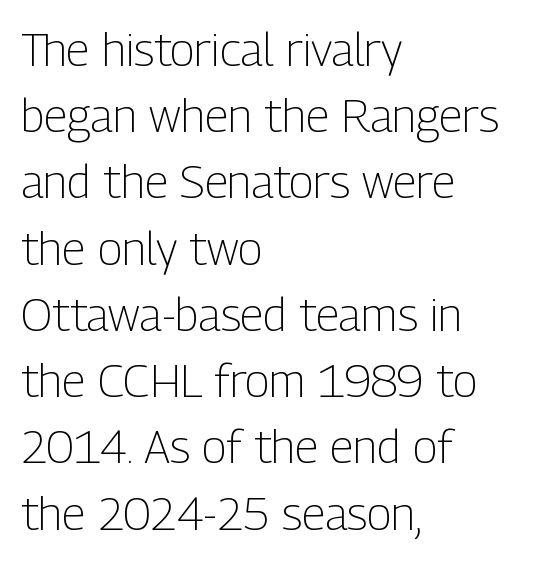
The image shows 46 px light, condensed sans-serif type, upright; set left-aligned, normal line spacing (1.44x), normal letter spacing, not underlined; low stroke contrast and a medium x-height.
